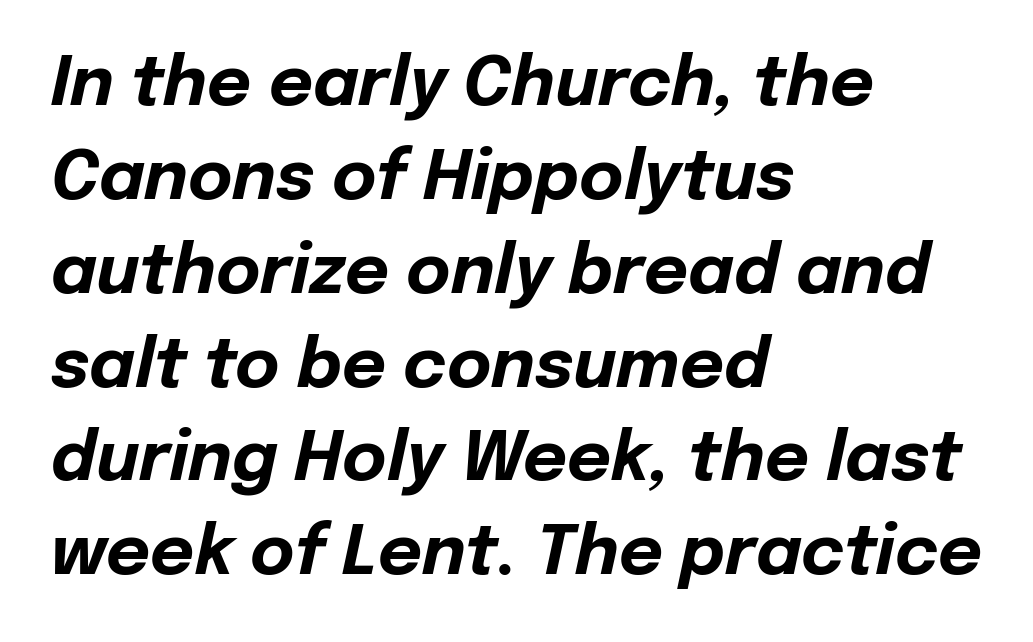
Each row of text sits above clean, open space. Plenty of ink on the page — the face is bold. Left-aligned paragraph, ragged on the right. The horizontal fit of the characters is conventional and even. Posture: slanted. The face used here is proportionally spaced, like ordinary book or web type.
